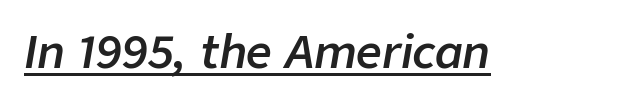
Q: Is the text bold? A: Semi-bold.
Q: Is the text italic (slanted)? A: Yes, it leans right by about 9 degrees.
Q: Is the text underlined? A: Yes.
Q: Is the spacing between letters normal or unusually wide? A: Normal.
Q: Width (condensed, normal, or wide)? A: Normal.
Q: Stroke contrast? A: Low.
Q: x-height? A: Medium.
Q: Monospaced? A: No.
